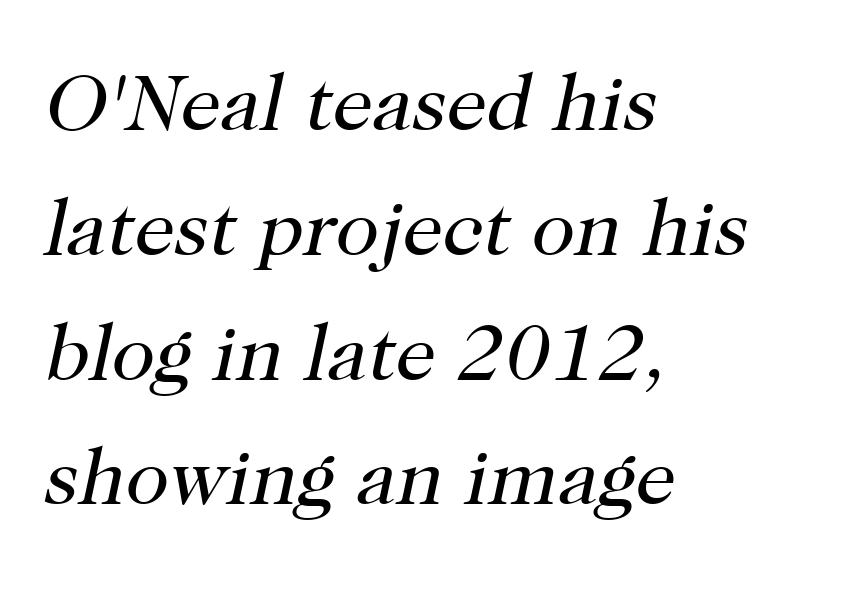
{"serif": "yes", "italic": "yes", "lean": "right", "slant_degrees": 12, "bold": "no", "weight": "regular", "width": "normal", "stroke_contrast": "high", "x_height": "medium", "monospaced": "no", "underline": "no", "align": "left", "line_spacing": "normal", "line_spacing_ratio": 1.56, "letter_spacing": "normal", "letter_spacing_em": 0.0, "glyph_px": 80}
